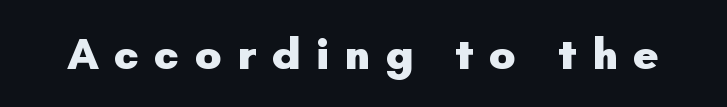
Q: Is the text bold? A: Yes.
Q: Is the text italic (slanted)? A: No, it is upright.
Q: Is the typeface a serif or a sans-serif typeface? A: Sans-serif.
Q: Is the text underlined? A: No.
Q: Is the spacing between letters normal or unusually wide? A: Unusually wide.
Q: Width (condensed, normal, or wide)? A: Normal.
Q: Stroke contrast? A: Low.
Q: x-height? A: Small.
Q: Monospaced? A: No.
